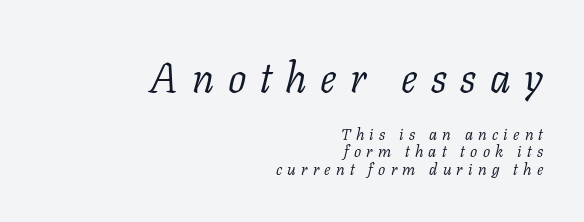
The image shows 41 px light serif type, italic (leaning right); set right-aligned, tight line spacing (1.1x), unusually wide letter spacing (+0.33 em), not underlined; the first (top) block is 2.56x larger; low stroke contrast and a medium x-height.
